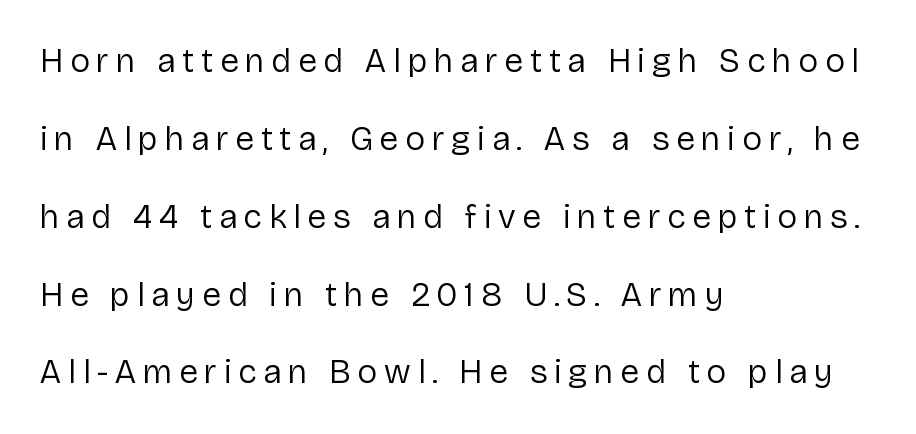
The image shows 34 px regular-weight sans-serif type, upright; set left-aligned, loose line spacing (2.29x), unusually wide letter spacing (+0.2 em), not underlined; low stroke contrast and a medium x-height.
